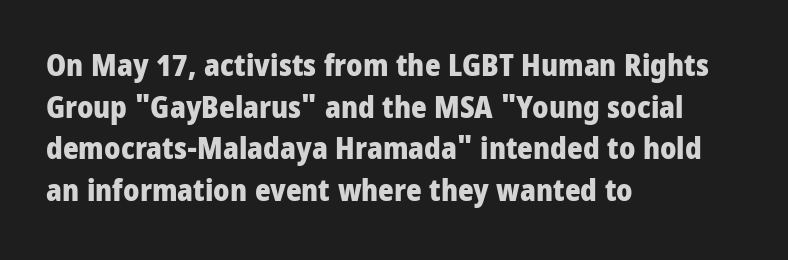
The characters display no serif detailing; their extremities are plain. Proportional: the letters do not fall into vertical columns. The horizontal fit of the characters is conventional and even. The passage shown stacks its lines at a standard gap. The space beneath each line is pristine and unruled.
